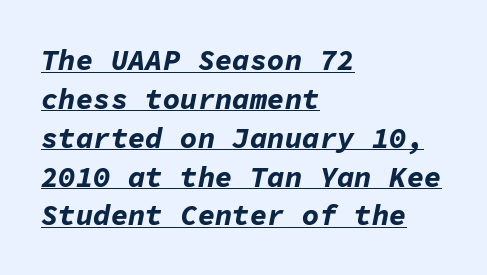
{"italic": "yes", "lean": "right", "slant_degrees": 11, "bold": "yes", "weight": "bold", "width": "normal", "stroke_contrast": "low", "x_height": "medium", "monospaced": "yes", "underline": "yes", "align": "left", "line_spacing": "normal", "line_spacing_ratio": 1.34, "letter_spacing": "normal", "letter_spacing_em": 0.0, "glyph_px": 29}
